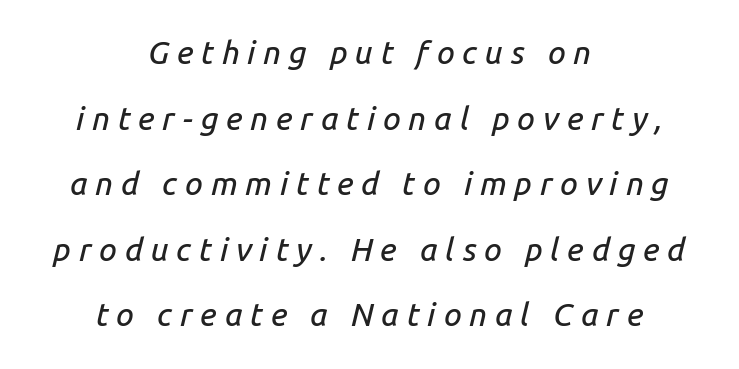
The image shows 32 px text type, italic (leaning right); set centered, loose line spacing (2.05x), unusually wide letter spacing (+0.24 em), not underlined; low stroke contrast and a medium x-height.
